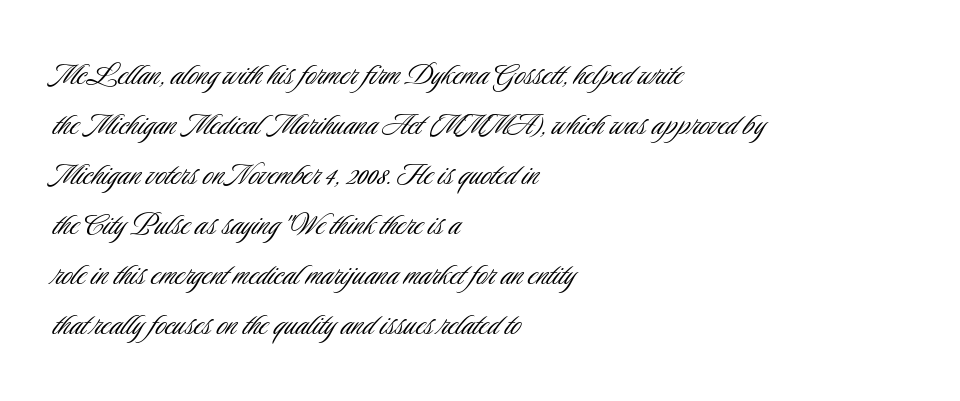
Q: Is the text bold? A: No.
Q: Is the text italic (slanted)? A: Yes.
Q: Is the typeface a serif or a sans-serif typeface? A: Sans-serif.
Q: Is the text underlined? A: No.
Q: How is the paragraph aligned? A: Left-aligned.
Q: Is the spacing between letters normal or unusually wide? A: Normal.
Q: Is the spacing between lines tight, normal or loose? A: Normal.
Q: Width (condensed, normal, or wide)? A: Condensed.
Q: Stroke contrast? A: Low.
Q: x-height? A: Small.
Q: Monospaced? A: No.
